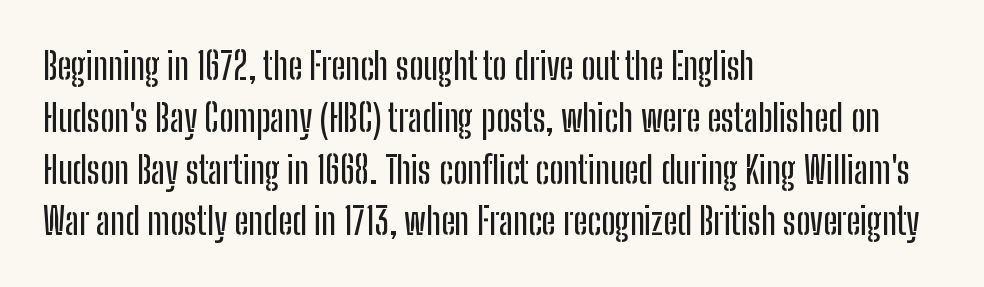
The lines sit at an ordinary, default distance from one another. Casual observation: everything's shoved over to the left. Inter-character spacing is left at the font's built-in metrics. A clean baseline with only descenders dipping below it. The face used here is proportionally spaced, like ordinary book or web type. These lines are composed in type without serifs.
